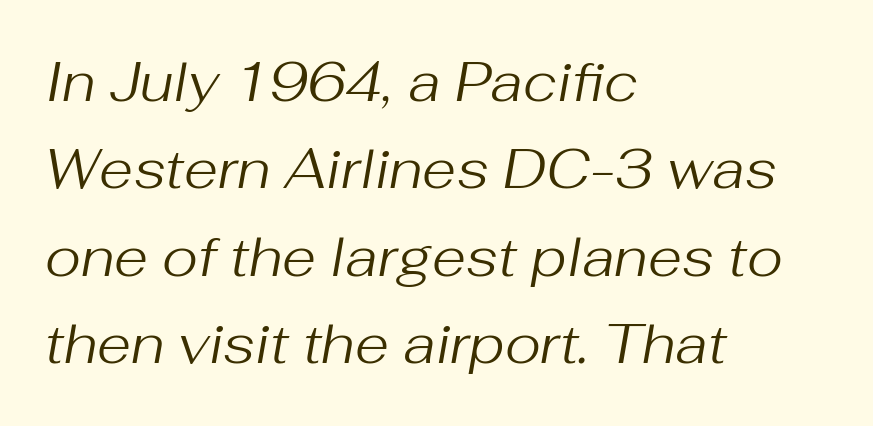
Q: Is the text bold? A: No.
Q: Is the text italic (slanted)? A: Yes, it leans right by about 10 degrees.
Q: Is the text underlined? A: No.
Q: How is the paragraph aligned? A: Left-aligned.
Q: Is the spacing between letters normal or unusually wide? A: Normal.
Q: Is the spacing between lines tight, normal or loose? A: Normal.
Q: Width (condensed, normal, or wide)? A: Normal.
Q: Stroke contrast? A: Medium.
Q: x-height? A: Medium.
Q: Monospaced? A: No.
